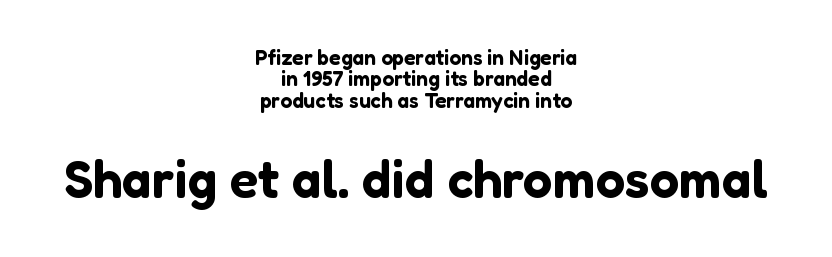
{"serif": "no", "italic": "no", "width": "normal", "stroke_contrast": "low", "x_height": "medium", "monospaced": "no", "underline": "no", "align": "center", "line_spacing": "tight", "line_spacing_ratio": 1.02, "letter_spacing": "normal", "letter_spacing_em": 0.0, "larger_block": "second", "size_ratio": 2.52, "glyph_px": 53}
